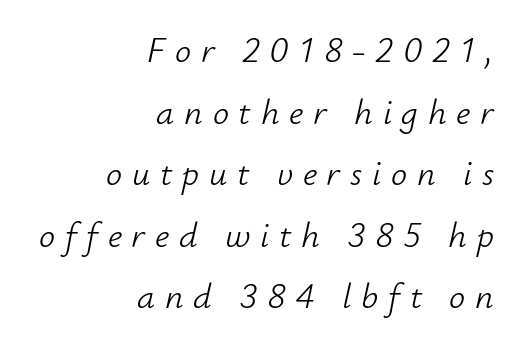
Q: Is the text bold? A: No.
Q: Is the text italic (slanted)? A: Yes, it leans right by about 12 degrees.
Q: Is the text underlined? A: No.
Q: How is the paragraph aligned? A: Right-aligned.
Q: Is the spacing between letters normal or unusually wide? A: Unusually wide.
Q: Width (condensed, normal, or wide)? A: Normal.
Q: Stroke contrast? A: Low.
Q: x-height? A: Small.
Q: Monospaced? A: No.
